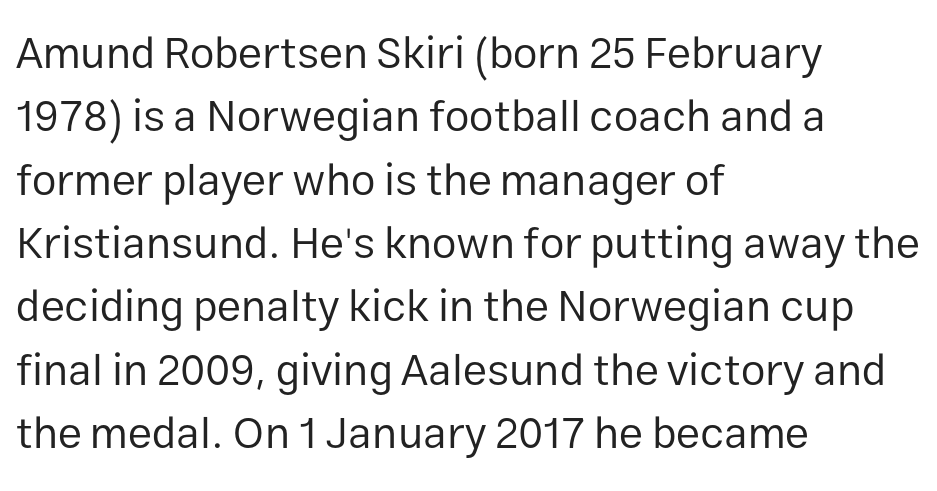
Q: Is the text bold? A: No.
Q: Is the text italic (slanted)? A: No, it is upright.
Q: Is the typeface a serif or a sans-serif typeface? A: Sans-serif.
Q: Is the text underlined? A: No.
Q: How is the paragraph aligned? A: Left-aligned.
Q: Is the spacing between letters normal or unusually wide? A: Normal.
Q: Is the spacing between lines tight, normal or loose? A: Normal.
Q: Width (condensed, normal, or wide)? A: Normal.
Q: Stroke contrast? A: Low.
Q: x-height? A: Medium.
Q: Monospaced? A: No.
